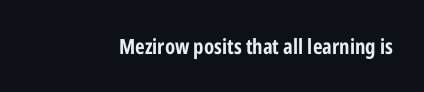
Q: Is the text bold? A: Yes.
Q: Is the text italic (slanted)? A: No, it is upright.
Q: Is the text underlined? A: No.
Q: Is the spacing between letters normal or unusually wide? A: Normal.
